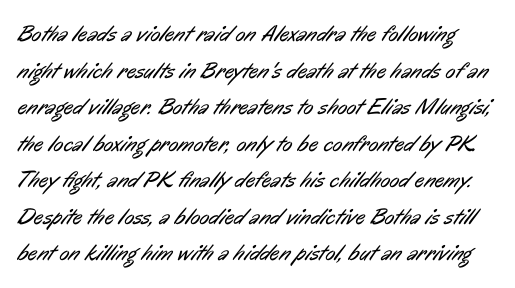
The image shows 23 px text type; set normal line spacing (1.59x), normal letter spacing, not underlined.
